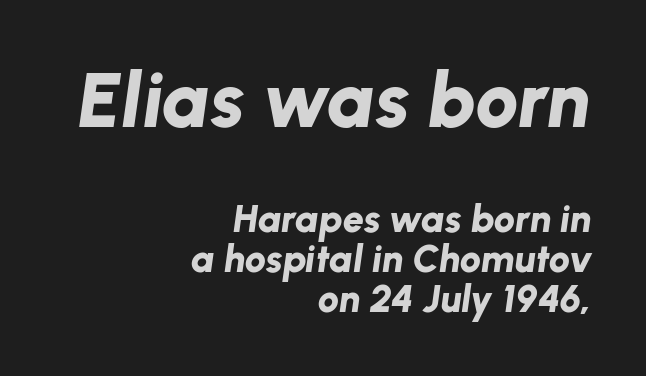
It's the slanting kind of type. If you squint, the top block still reads clearly — it's the larger of the two. Check the space under the baseline: it is left empty. The passage shown has conventional tracking throughout.
